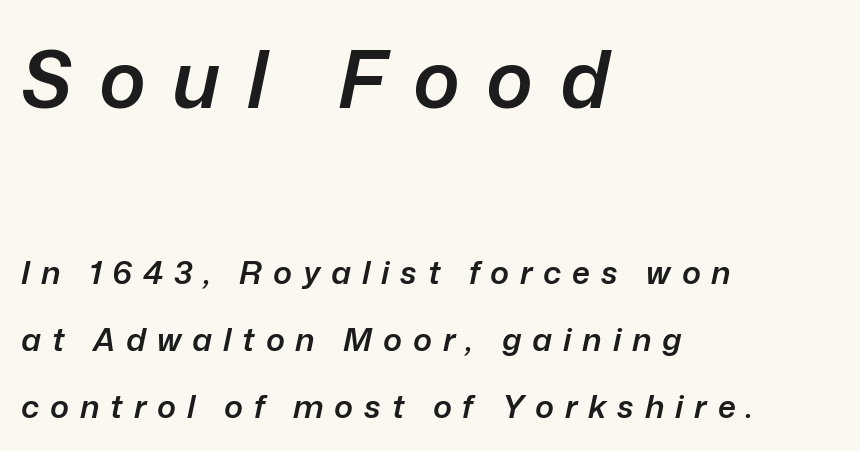
The image shows 79 px semibold type, italic (leaning right); set left-aligned, loose line spacing (2.09x), unusually wide letter spacing (+0.34 em), not underlined; the first (top) block is 2.47x larger; low stroke contrast and a medium x-height.
